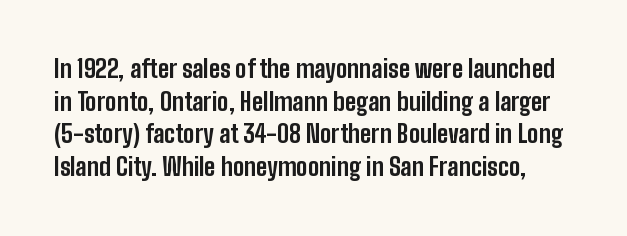
Q: Is the text bold? A: Yes.
Q: Is the text italic (slanted)? A: No, it is upright.
Q: Is the text underlined? A: No.
Q: Is the spacing between letters normal or unusually wide? A: Normal.
Q: Is the spacing between lines tight, normal or loose? A: Normal.
